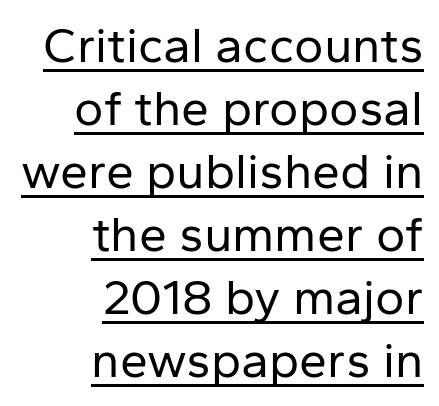
The image shows 50 px regular-weight sans-serif type, upright; set right-aligned, normal line spacing (1.26x), normal letter spacing, underlined; low stroke contrast and a medium x-height.
